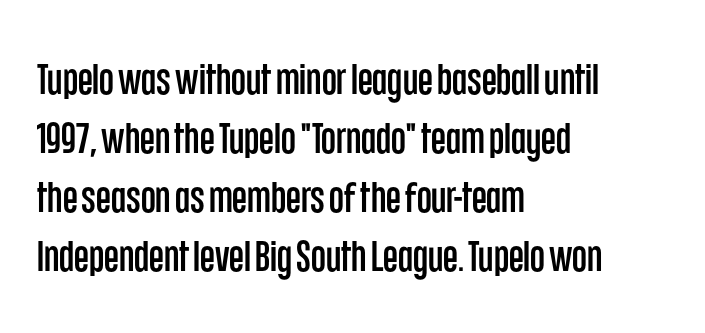
The image shows 43 px condensed sans-serif type, upright; set left-aligned, normal line spacing (1.37x), normal letter spacing, not underlined; low stroke contrast and a large x-height.
